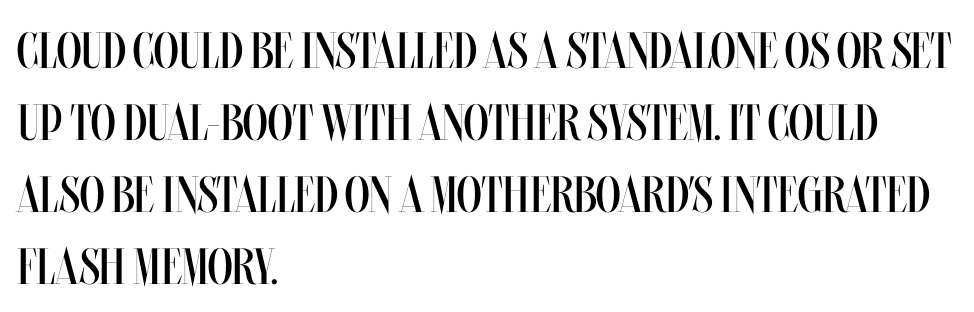
No heavy texture on the line: the type isn't bold. In terms of posture, this sample is upright. Plain, unruled lines of type. The compositor pushed each line to the left boundary.
